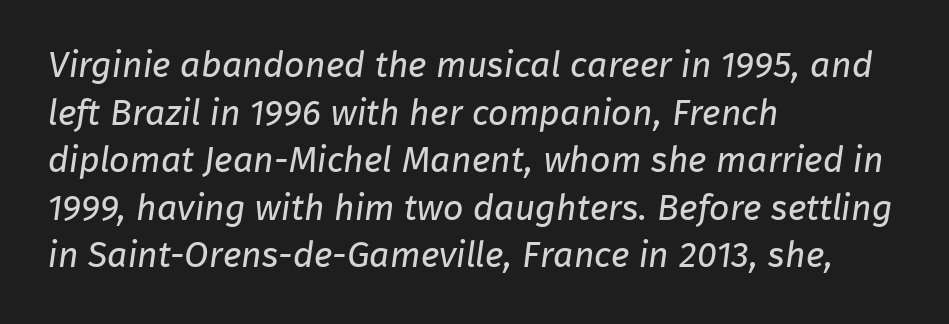
{"serif": "no", "bold": "no", "weight": "regular", "width": "normal", "stroke_contrast": "low", "x_height": "medium", "monospaced": "no", "underline": "no", "align": "left", "line_spacing": "normal", "line_spacing_ratio": 1.32, "letter_spacing": "normal", "letter_spacing_em": 0.0, "glyph_px": 36}
